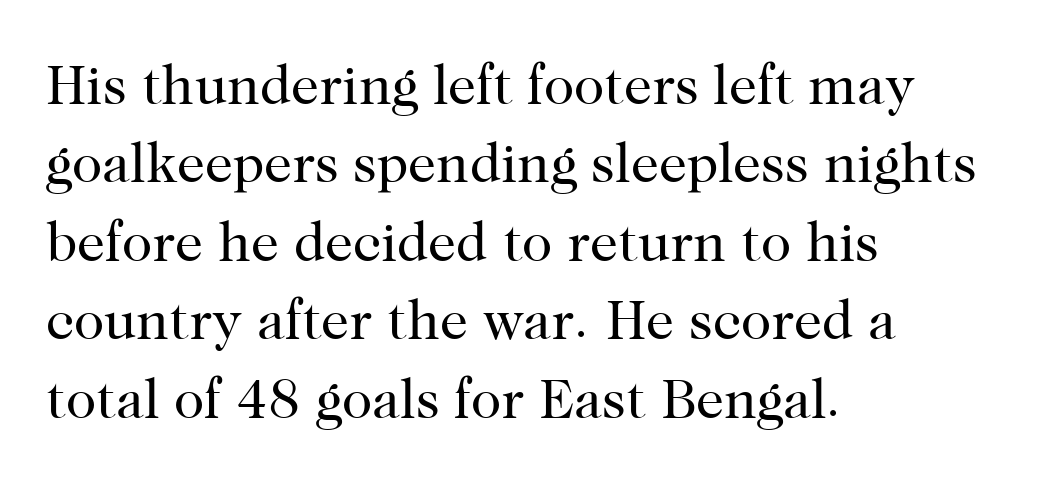
The image shows 56 px regular-weight serif type, upright; set left-aligned, normal line spacing (1.4x), normal letter spacing, not underlined; high stroke contrast and a medium x-height.
